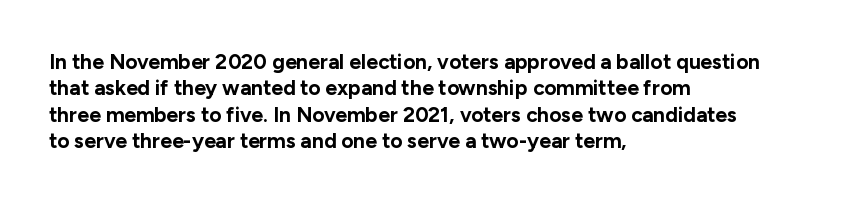
The image shows 21 px bold type, upright; set left-aligned, normal line spacing (1.26x), normal letter spacing, not underlined.
